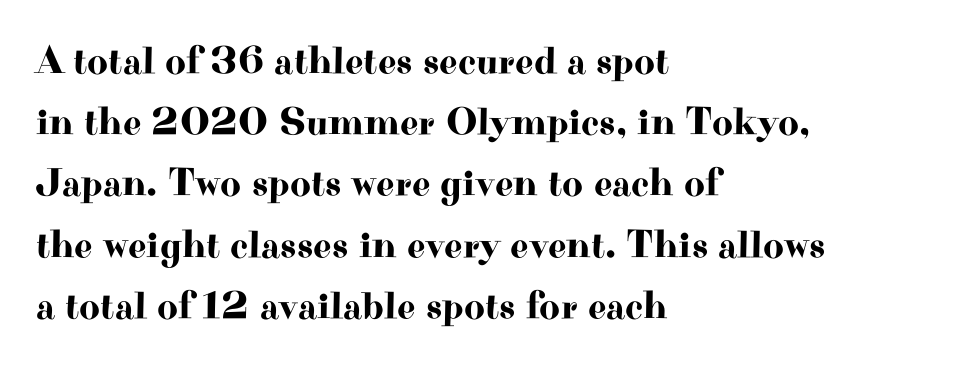
The image shows 40 px wide serif type, upright; set left-aligned, normal line spacing (1.53x), normal letter spacing, not underlined; high stroke contrast and a small x-height.
